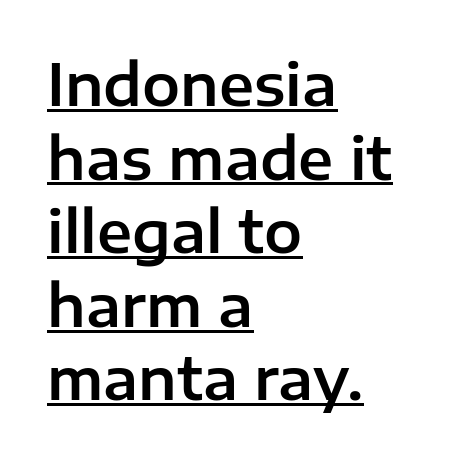
The image shows 57 px sans-serif type, upright; set left-aligned, normal line spacing (1.29x), normal letter spacing, underlined; low stroke contrast and a medium x-height.
